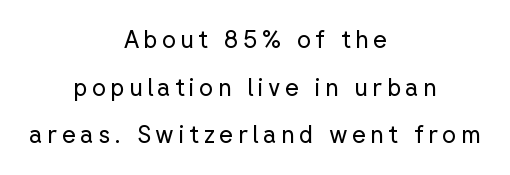
The image shows 24 px text type, upright; set centered, loose line spacing (1.98x), not underlined.
